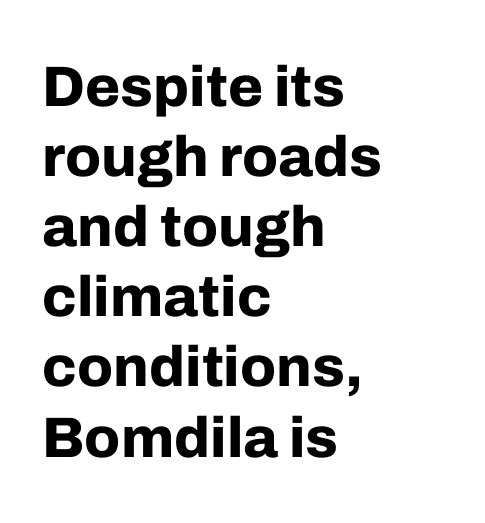
No feet cap the strokes, marking this as sans-serif type. The gaps between neighbouring characters are ordinary and unremarkable. It's the straight-up-and-down kind of type. Type without underlining. You could not count columns in this text — the font is proportionally spaced.
